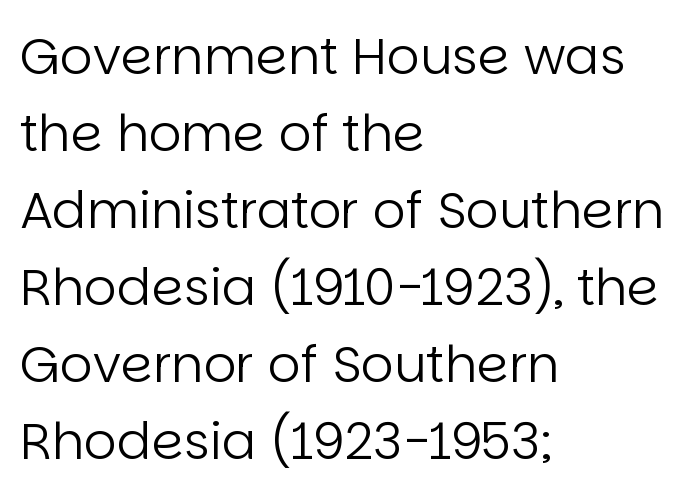
The rows are spaced the way most documents space them. Rule under the text: the space is simply empty. Each word holds together tightly as a unit, with standard inter-letter gaps. This sample uses an upright cut, with every glyph sitting square on the baseline.
